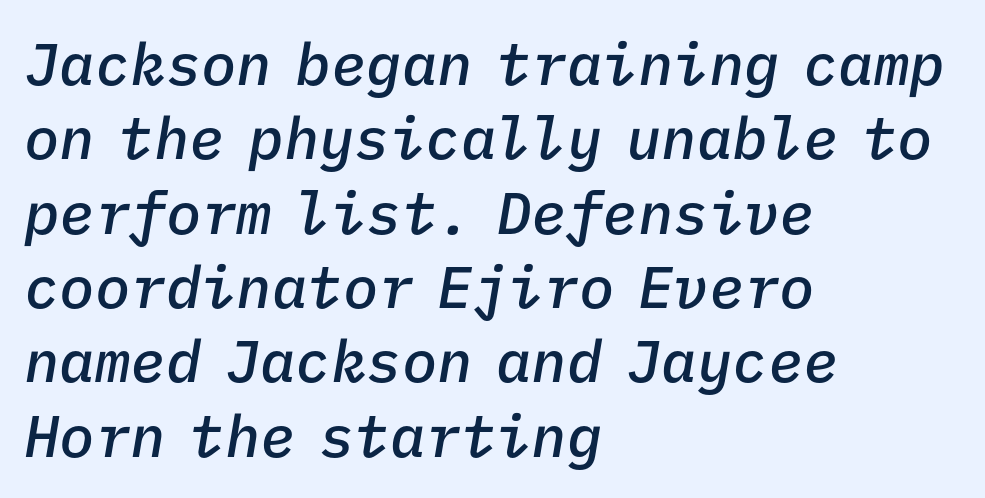
The image shows 59 px semibold type, italic (leaning right), monospaced; set left-aligned, normal line spacing (1.26x), normal letter spacing, not underlined; low stroke contrast and a medium x-height.
